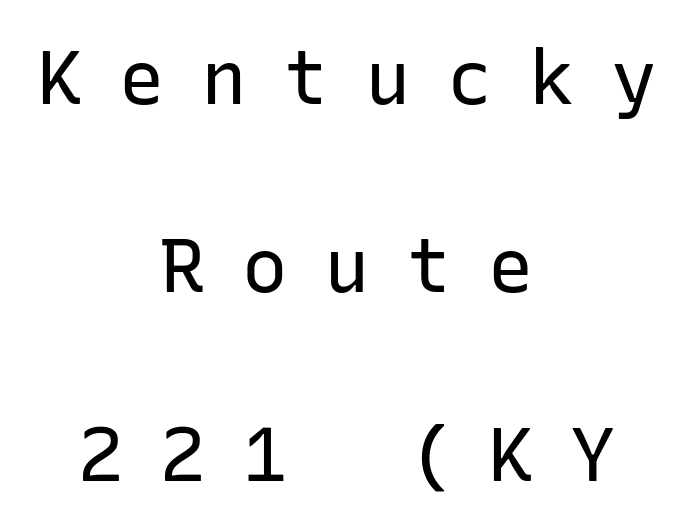
Q: Is the text bold? A: No.
Q: Is the text italic (slanted)? A: No, it is upright.
Q: Is the typeface a serif or a sans-serif typeface? A: Sans-serif.
Q: Is the text underlined? A: No.
Q: How is the paragraph aligned? A: Centered.
Q: Is the spacing between letters normal or unusually wide? A: Unusually wide.
Q: Is the spacing between lines tight, normal or loose? A: Loose.
Q: Width (condensed, normal, or wide)? A: Normal.
Q: Stroke contrast? A: Low.
Q: x-height? A: Medium.
Q: Monospaced? A: Yes.
